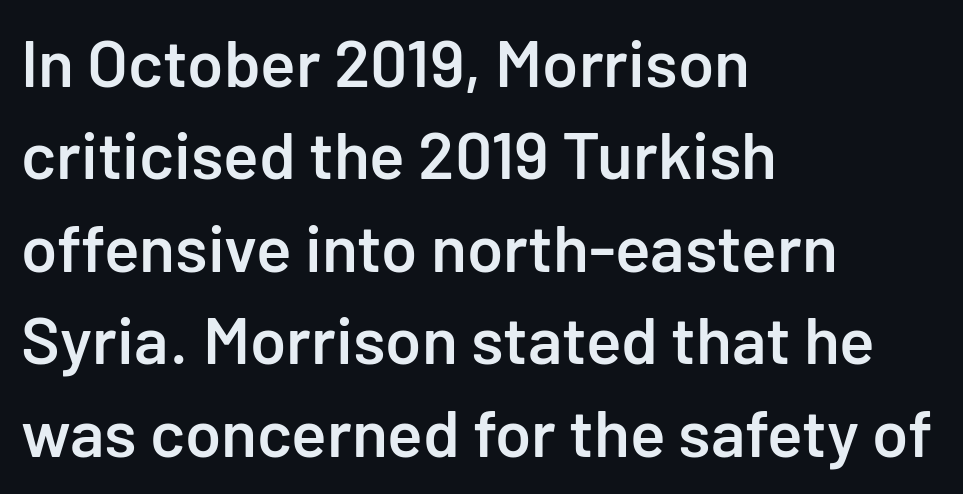
Q: Is the text bold? A: Semi-bold.
Q: Is the text italic (slanted)? A: No, it is upright.
Q: Is the typeface a serif or a sans-serif typeface? A: Sans-serif.
Q: Is the text underlined? A: No.
Q: How is the paragraph aligned? A: Left-aligned.
Q: Is the spacing between letters normal or unusually wide? A: Normal.
Q: Is the spacing between lines tight, normal or loose? A: Normal.
Q: Width (condensed, normal, or wide)? A: Normal.
Q: Stroke contrast? A: Low.
Q: x-height? A: Medium.
Q: Monospaced? A: No.
